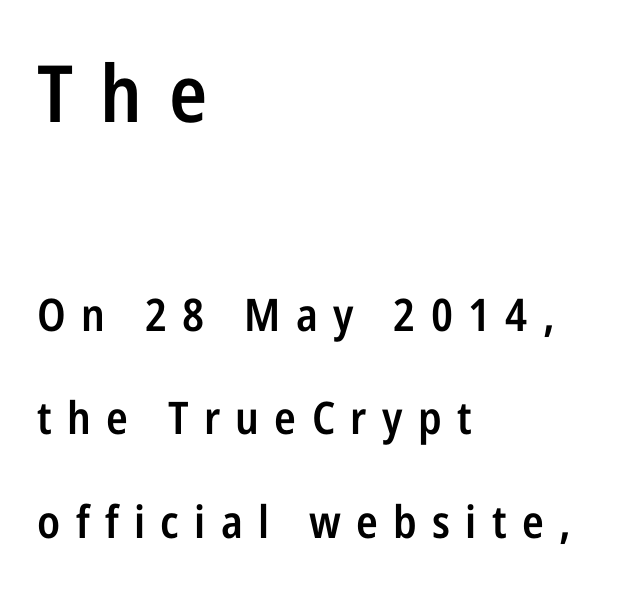
The image shows 79 px semibold, condensed sans-serif type, upright; set left-aligned, loose line spacing (2.3x), unusually wide letter spacing (+0.34 em), not underlined; the first (top) block is 1.76x larger; low stroke contrast and a medium x-height.
